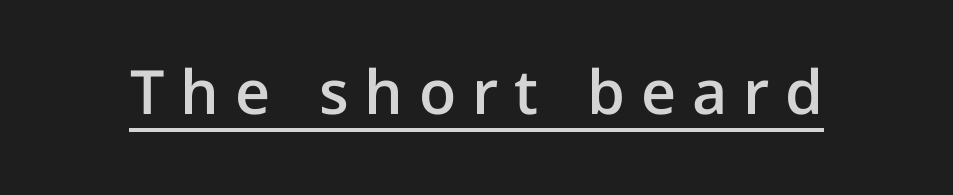
{"serif": "no", "italic": "no", "bold": "semi", "weight": "semibold", "width": "normal", "stroke_contrast": "low", "x_height": "medium", "monospaced": "no", "underline": "yes", "letter_spacing": "wide", "letter_spacing_em": 0.26, "glyph_px": 61}
